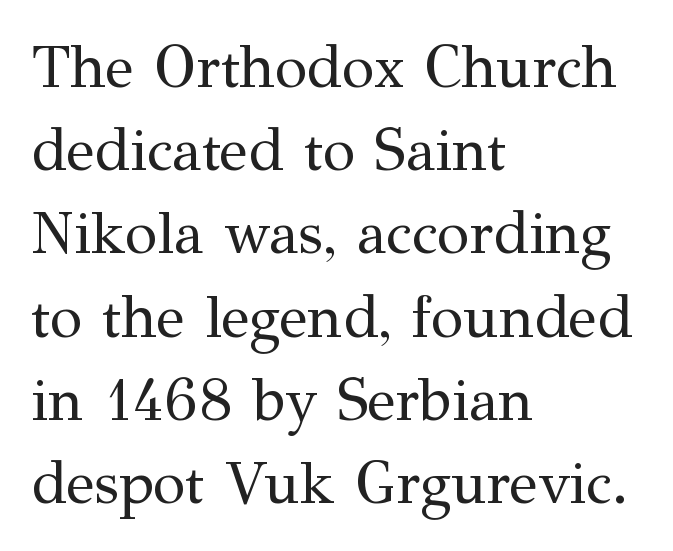
{"serif": "yes", "italic": "no", "bold": "no", "weight": "regular", "width": "normal", "stroke_contrast": "medium", "x_height": "medium", "monospaced": "no", "underline": "no", "align": "left", "line_spacing": "normal", "line_spacing_ratio": 1.41, "letter_spacing": "normal", "letter_spacing_em": 0.0, "glyph_px": 59}
